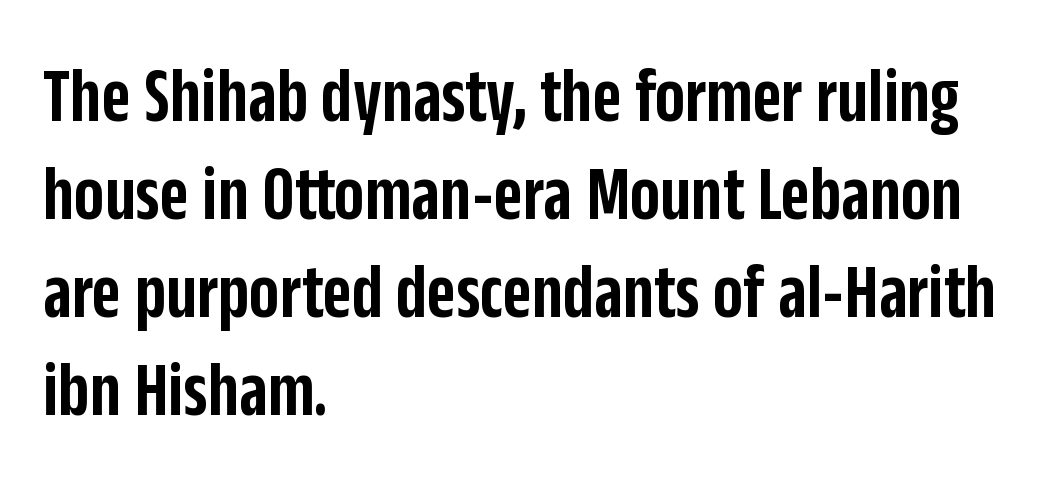
{"serif": "no", "italic": "no", "bold": "semi", "weight": "semibold", "width": "condensed", "stroke_contrast": "low", "x_height": "large", "monospaced": "no", "underline": "no", "align": "left", "line_spacing_ratio": 1.24, "letter_spacing": "normal", "letter_spacing_em": 0.0, "glyph_px": 79}
